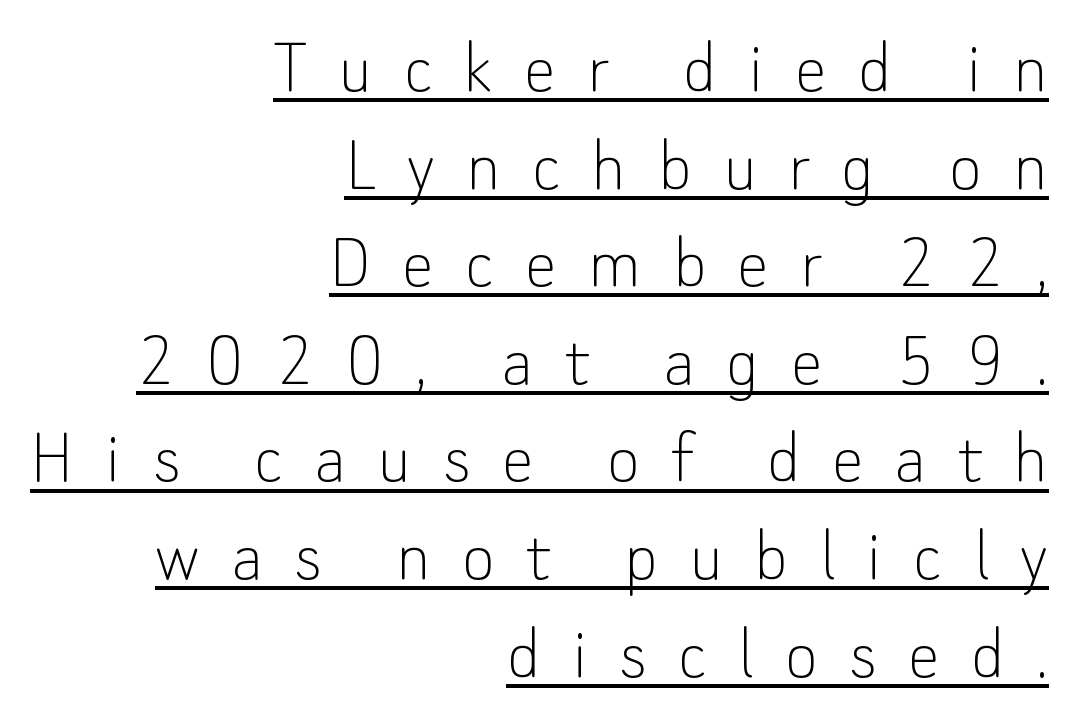
Q: Is the text bold? A: No.
Q: Is the text italic (slanted)? A: No, it is upright.
Q: Is the typeface a serif or a sans-serif typeface? A: Sans-serif.
Q: Is the text underlined? A: Yes.
Q: How is the paragraph aligned? A: Right-aligned.
Q: Is the spacing between letters normal or unusually wide? A: Unusually wide.
Q: Width (condensed, normal, or wide)? A: Normal.
Q: Stroke contrast? A: Low.
Q: x-height? A: Small.
Q: Monospaced? A: No.
